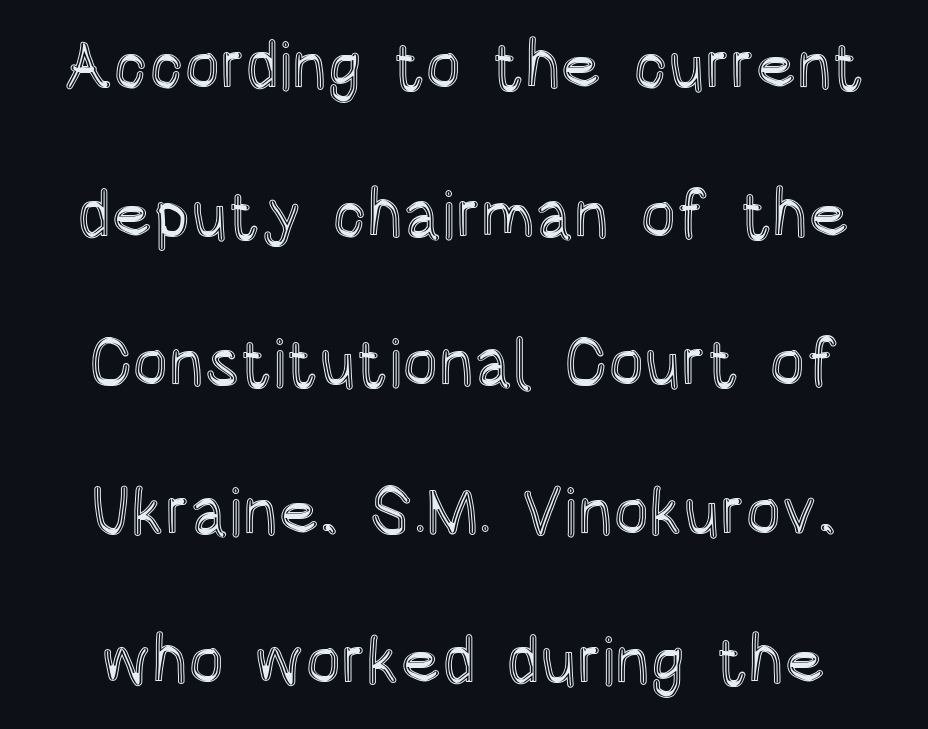
The image shows 67 px condensed type, upright; set loose line spacing (2.22x), normal letter spacing, not underlined; a large x-height.
